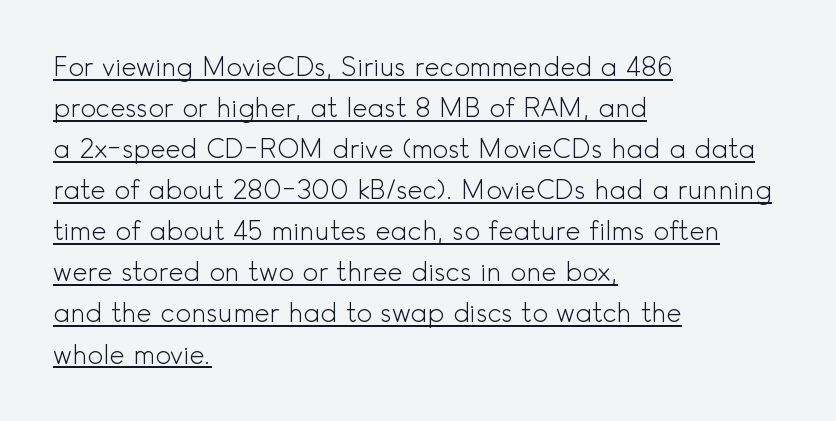
The lines sit at an ordinary, default distance from one another. In designer terms, the underline attribute is active on this setting. The type is set solid horizontally, with unmodified tracking. These lines were composed using upright roman letters. A classic flush-left, rag-right setting is used for this passage.
